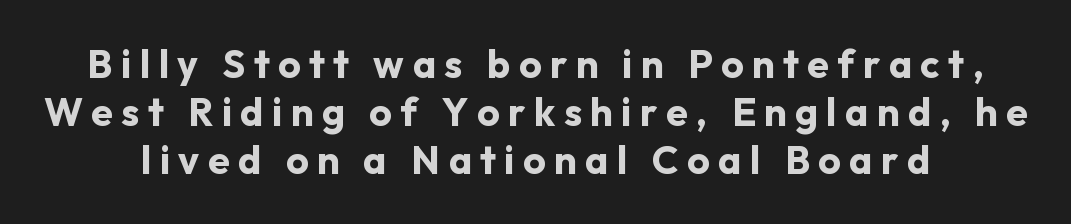
Q: Is the text bold? A: Yes.
Q: Is the text italic (slanted)? A: No, it is upright.
Q: Is the typeface a serif or a sans-serif typeface? A: Sans-serif.
Q: Is the text underlined? A: No.
Q: How is the paragraph aligned? A: Centered.
Q: Is the spacing between letters normal or unusually wide? A: Unusually wide.
Q: Width (condensed, normal, or wide)? A: Normal.
Q: Stroke contrast? A: Low.
Q: x-height? A: Medium.
Q: Monospaced? A: No.
